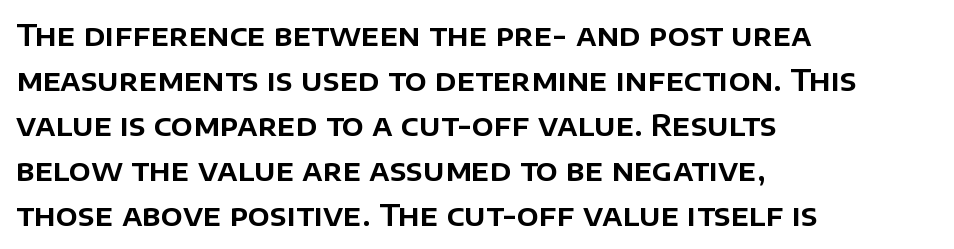
Honestly, the letter spacing is just normal — you wouldn't notice it. Check where the strokes stop: nothing finishes them off — pure sans. Descenders hang freely into open space. The letters stand upright; this is a roman face. Left-aligned paragraph, ragged on the right.
